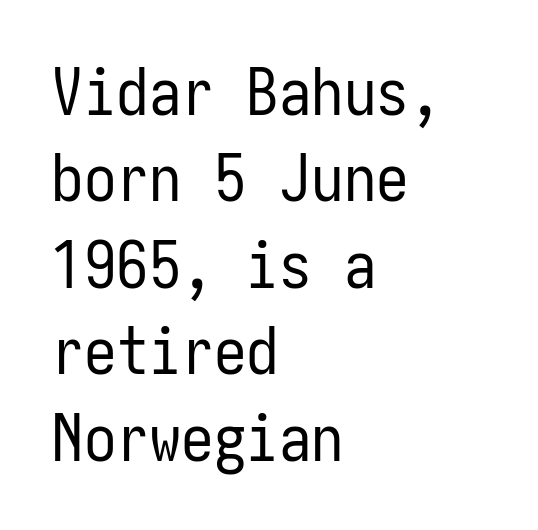
{"serif": "no", "italic": "no", "bold": "no", "weight": "regular", "width": "condensed", "stroke_contrast": "low", "x_height": "medium", "underline": "no", "align": "left", "line_spacing": "normal", "line_spacing_ratio": 1.33, "letter_spacing": "normal", "letter_spacing_em": 0.0, "glyph_px": 65}
